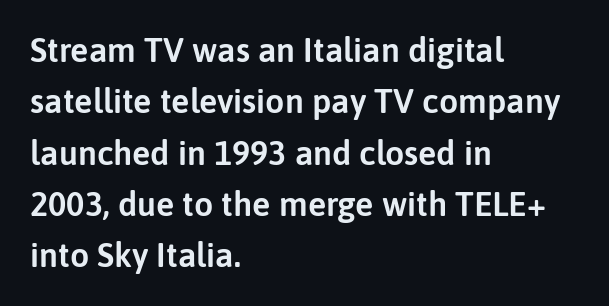
{"serif": "no", "italic": "no", "width": "normal", "stroke_contrast": "low", "x_height": "medium", "monospaced": "no", "underline": "no", "align": "left", "line_spacing": "normal", "line_spacing_ratio": 1.51, "letter_spacing": "normal", "letter_spacing_em": 0.0, "glyph_px": 34}
